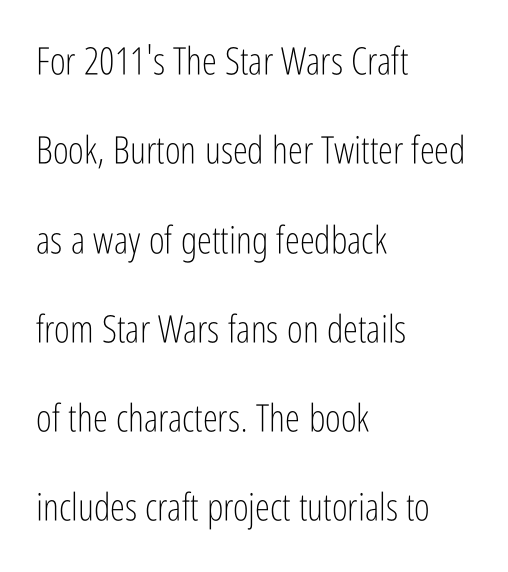
The image shows 38 px light, condensed sans-serif type, upright; set left-aligned, loose line spacing (2.35x), normal letter spacing, not underlined; low stroke contrast and a medium x-height.
